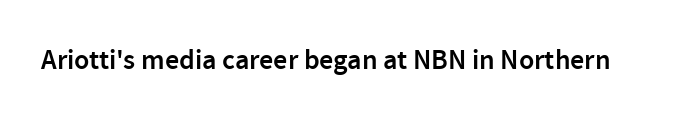
The image shows 28 px semibold sans-serif type, upright; set normal letter spacing, not underlined; a medium x-height.
